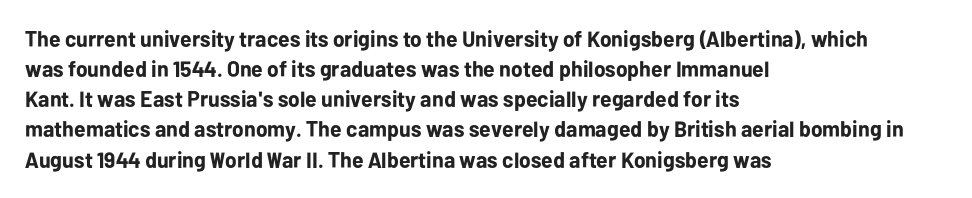
The image shows 22 px bold type, upright; set left-aligned, normal line spacing (1.37x), normal letter spacing, not underlined.
